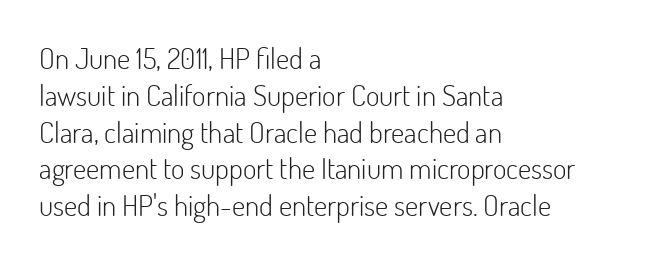
The image shows 29 px light sans-serif type, upright; set left-aligned, normal line spacing (1.27x), normal letter spacing, not underlined; low stroke contrast and a small x-height.
